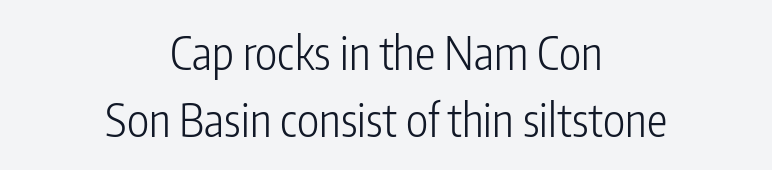
Q: Is the text bold? A: No.
Q: Is the text italic (slanted)? A: No, it is upright.
Q: Is the typeface a serif or a sans-serif typeface? A: Sans-serif.
Q: Is the text underlined? A: No.
Q: How is the paragraph aligned? A: Centered.
Q: Is the spacing between letters normal or unusually wide? A: Normal.
Q: Is the spacing between lines tight, normal or loose? A: Normal.
Q: Width (condensed, normal, or wide)? A: Condensed.
Q: Stroke contrast? A: Low.
Q: x-height? A: Medium.
Q: Monospaced? A: No.
